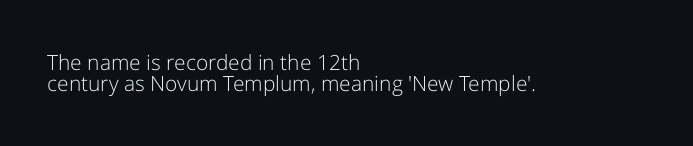
{"italic": "no", "bold": "no", "underline": "no", "align": "left", "line_spacing": "tight", "line_spacing_ratio": 1.02, "letter_spacing": "normal", "letter_spacing_em": 0.0, "glyph_px": 21}
